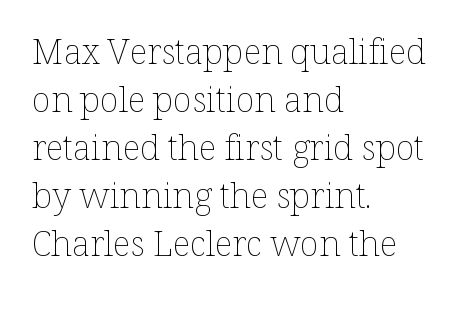
Q: Is the text bold? A: No.
Q: Is the text italic (slanted)? A: No, it is upright.
Q: Is the text underlined? A: No.
Q: How is the paragraph aligned? A: Left-aligned.
Q: Is the spacing between letters normal or unusually wide? A: Normal.
Q: Is the spacing between lines tight, normal or loose? A: Normal.
Q: Width (condensed, normal, or wide)? A: Normal.
Q: Stroke contrast? A: Low.
Q: x-height? A: Medium.
Q: Monospaced? A: No.
